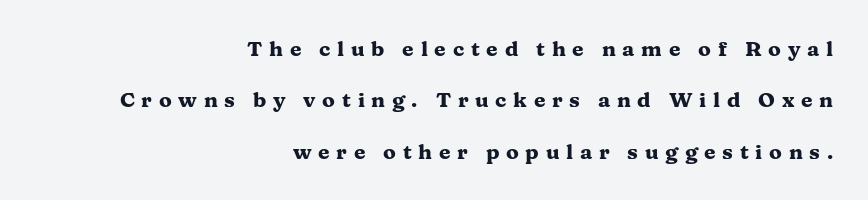
{"italic": "no", "bold": "yes", "underline": "no", "align": "right", "line_spacing": "loose", "line_spacing_ratio": 2.45, "letter_spacing": "wide", "letter_spacing_em": 0.32, "glyph_px": 21}
